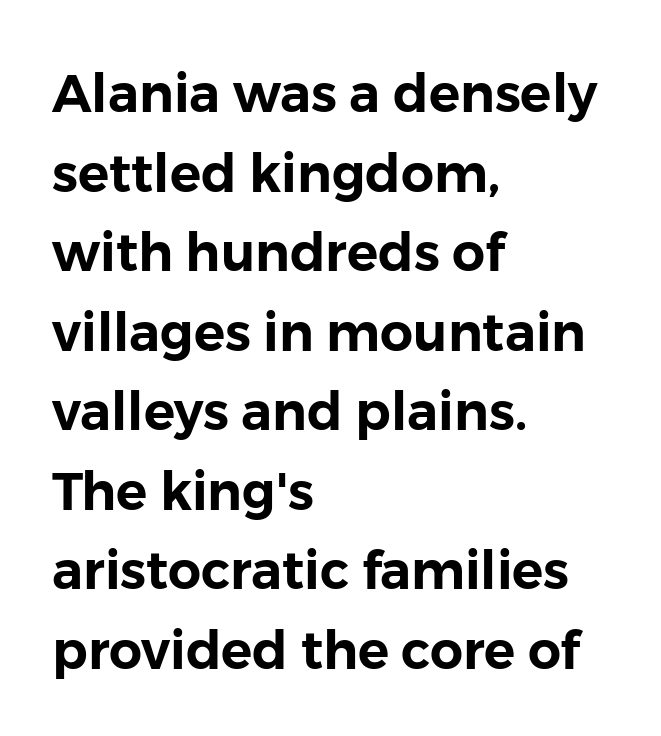
The line texture is even and compact thanks to regular tracking. This is the regular roman posture of the typeface. Each new line begins a customary step beneath the previous one. The passage shown is not underscored anywhere.
